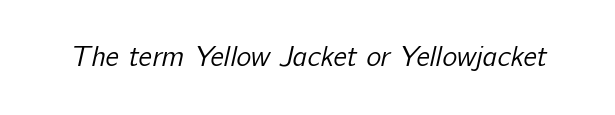
{"serif": "no", "bold": "no", "weight": "regular", "width": "normal", "stroke_contrast": "low", "x_height": "medium", "monospaced": "no", "underline": "no", "letter_spacing": "normal", "letter_spacing_em": 0.0, "glyph_px": 28}
